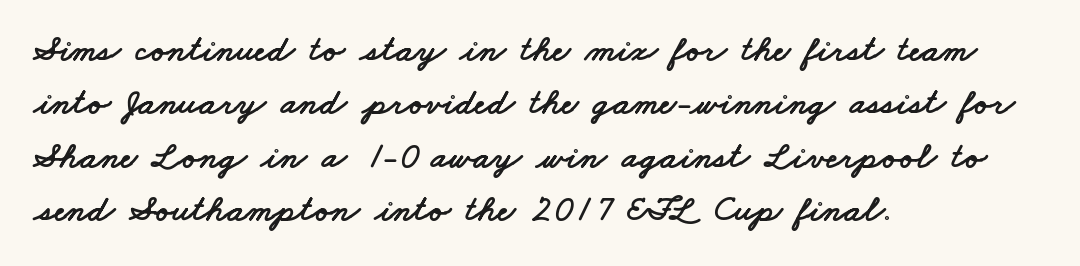
The image shows 37 px wide sans-serif type; set left-aligned, normal line spacing (1.44x), normal letter spacing, not underlined; low stroke contrast and a small x-height.
